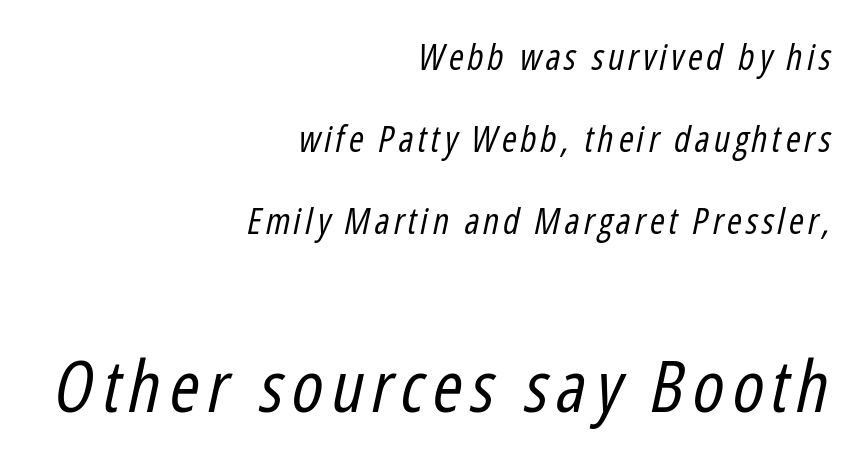
Q: Is the text bold? A: No.
Q: Is the text italic (slanted)? A: Yes, it leans right by about 12 degrees.
Q: Is the text underlined? A: No.
Q: How is the paragraph aligned? A: Right-aligned.
Q: Is the spacing between lines tight, normal or loose? A: Loose.
Q: Which block of text is set in a larger size, the first (top) or the second (bottom)? A: The second (bottom) one.
Q: Width (condensed, normal, or wide)? A: Condensed.
Q: Stroke contrast? A: Low.
Q: x-height? A: Medium.
Q: Monospaced? A: No.
